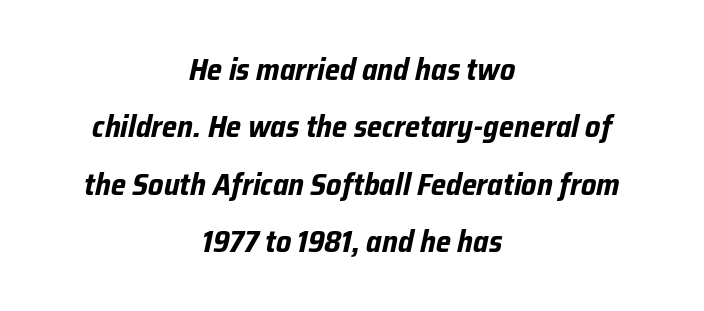
{"italic": "yes", "lean": "right", "slant_degrees": 12, "bold": "yes", "weight": "bold", "width": "condensed", "stroke_contrast": "low", "x_height": "medium", "monospaced": "no", "underline": "no", "align": "center", "line_spacing_ratio": 1.85, "letter_spacing": "normal", "letter_spacing_em": 0.0, "glyph_px": 31}
